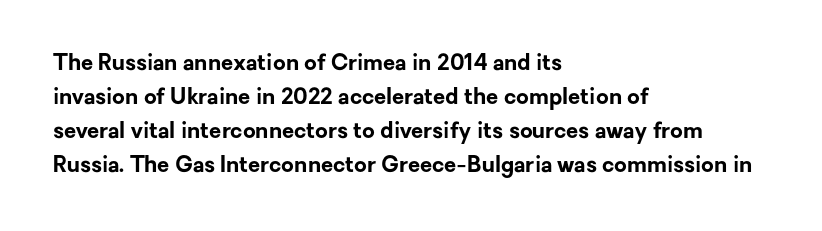
Q: Is the text bold? A: Yes.
Q: Is the text italic (slanted)? A: No, it is upright.
Q: Is the text underlined? A: No.
Q: How is the paragraph aligned? A: Left-aligned.
Q: Is the spacing between letters normal or unusually wide? A: Normal.
Q: Is the spacing between lines tight, normal or loose? A: Normal.
